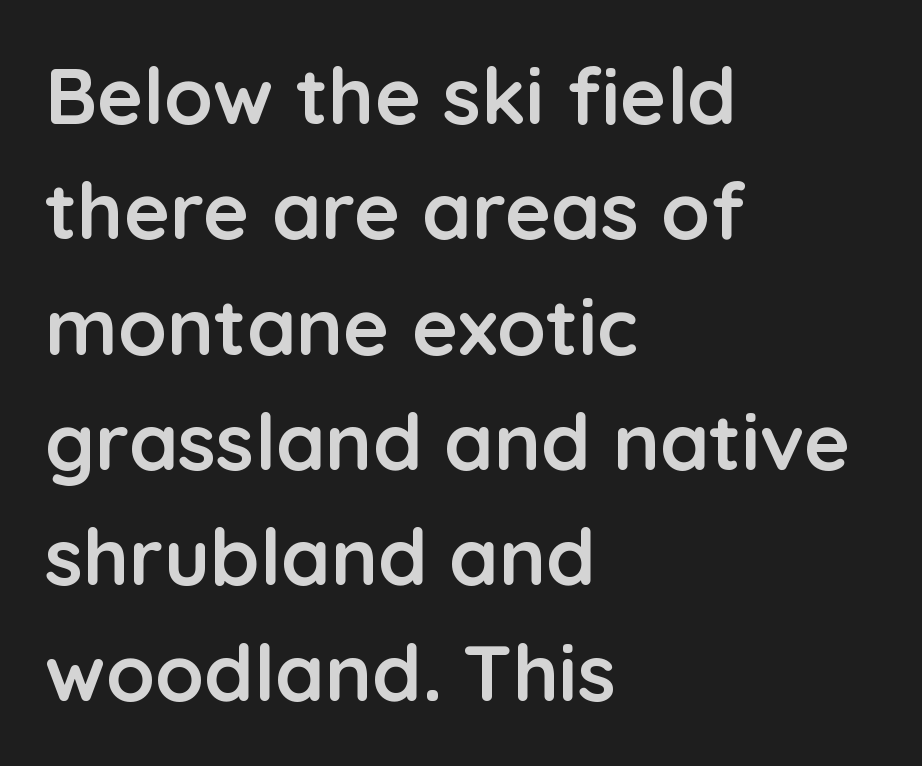
Each letter keeps its own natural width here, so spacing adapts to shape. Bold? Absolutely — the strokes are thick and heavy. This rendering employs a face without finishing strokes, i.e., a sans-serif. The paragraph has a hard left edge and a soft right edge.
